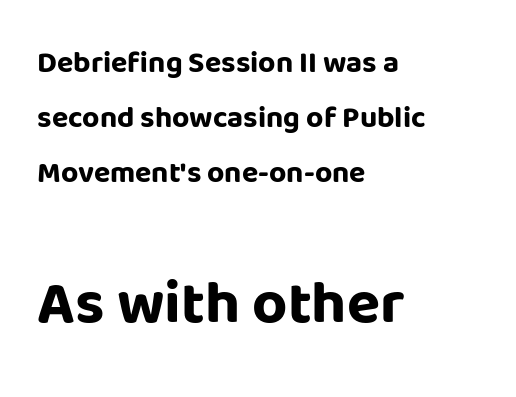
{"serif": "no", "italic": "no", "bold": "yes", "weight": "bold", "width": "normal", "stroke_contrast": "low", "x_height": "large", "monospaced": "no", "underline": "no", "align": "left", "line_spacing_ratio": 1.84, "letter_spacing": "normal", "letter_spacing_em": 0.0, "larger_block": "second", "size_ratio": 2.03, "glyph_px": 61}
